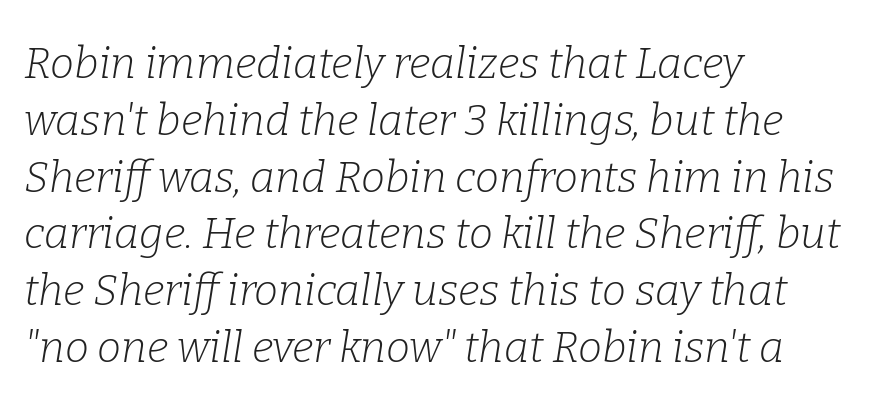
Q: Is the text bold? A: No.
Q: Is the text italic (slanted)? A: Yes, it leans right by about 9 degrees.
Q: Is the typeface a serif or a sans-serif typeface? A: Serif.
Q: Is the text underlined? A: No.
Q: How is the paragraph aligned? A: Left-aligned.
Q: Is the spacing between letters normal or unusually wide? A: Normal.
Q: Is the spacing between lines tight, normal or loose? A: Normal.
Q: Width (condensed, normal, or wide)? A: Normal.
Q: Stroke contrast? A: Low.
Q: x-height? A: Medium.
Q: Monospaced? A: No.
